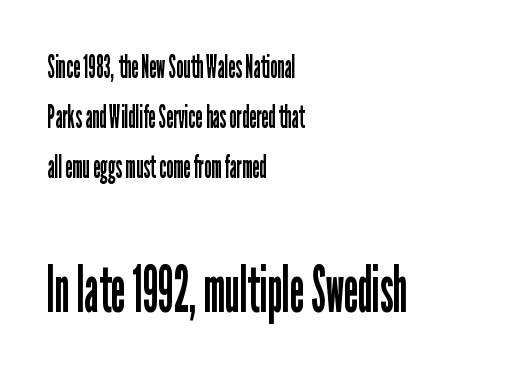
Note: smaller setting up top, larger setting below. The lettering holds an erect, upright posture throughout. The face looks like a standard text weight, possibly lighter. Do the characters align in a grid? No, the font is proportional.
